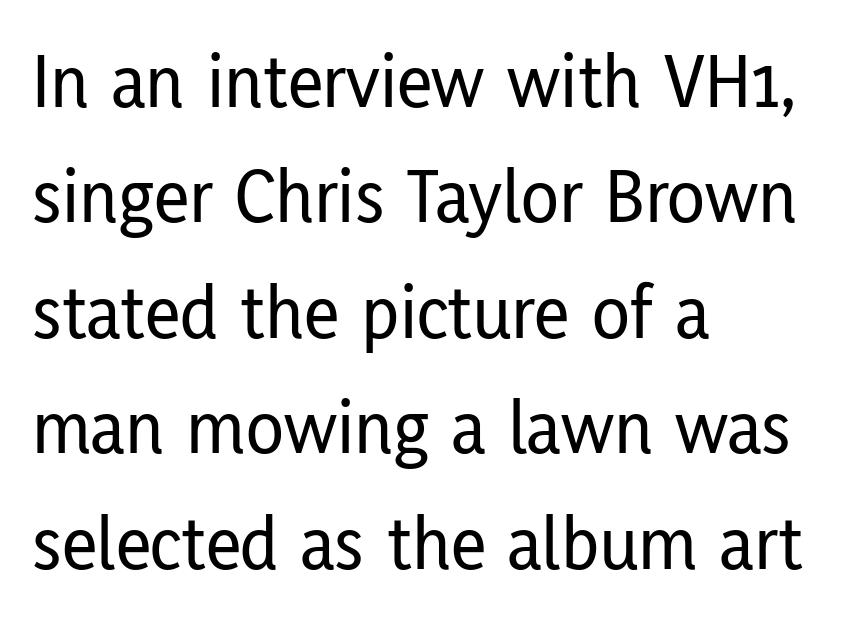
{"serif": "no", "italic": "no", "width": "condensed", "stroke_contrast": "low", "x_height": "medium", "monospaced": "no", "underline": "no", "align": "left", "line_spacing": "normal", "line_spacing_ratio": 1.48, "letter_spacing": "normal", "letter_spacing_em": 0.0, "glyph_px": 78}
